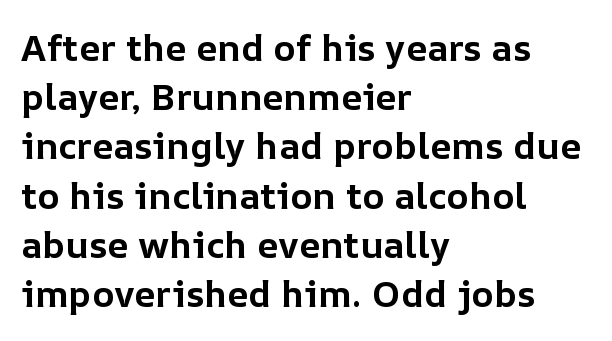
The image shows 37 px bold type, upright; set left-aligned, normal line spacing (1.33x), normal letter spacing, not underlined; low stroke contrast and a medium x-height.
